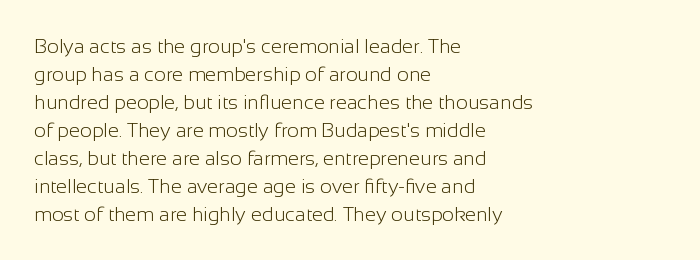
A roman cut, with each character standing at attention. Compared with a centered layout, this one pins lines to the left instead. Evenly set lines give the paragraph a standard silhouette. Heft: none added — not bold. The baseline area is clear.
